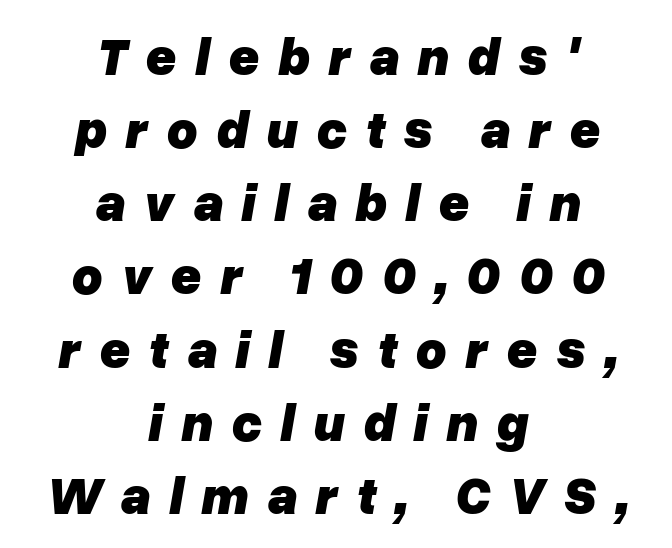
{"italic": "yes", "lean": "right", "slant_degrees": 10, "bold": "yes", "weight": "heavy", "width": "normal", "stroke_contrast": "low", "x_height": "medium", "monospaced": "no", "underline": "no", "align": "center", "line_spacing": "normal", "line_spacing_ratio": 1.38, "letter_spacing": "wide", "letter_spacing_em": 0.34, "glyph_px": 53}
